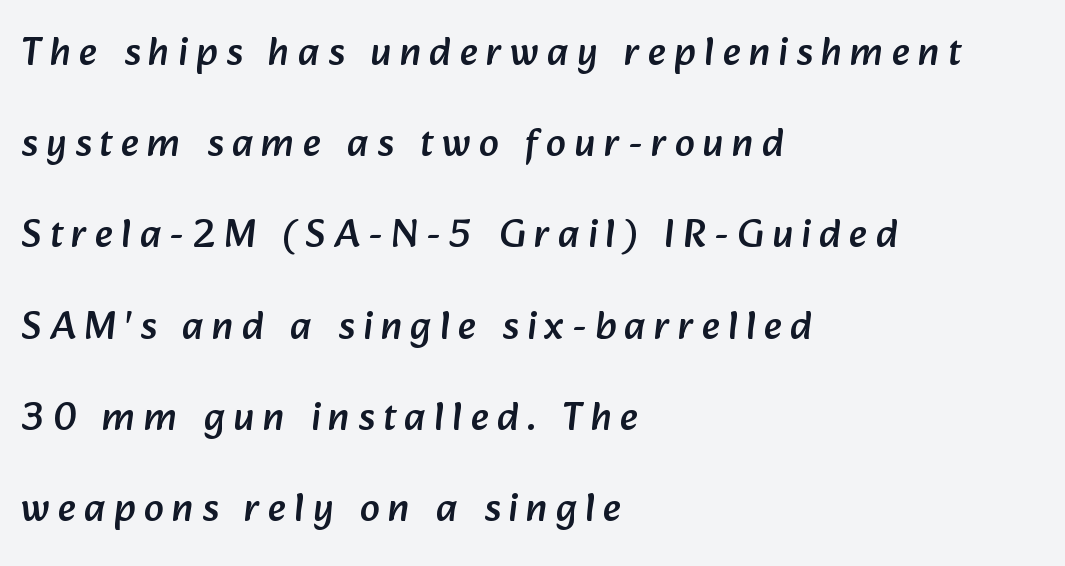
The image shows 40 px sans-serif type; set left-aligned, loose line spacing (2.28x), unusually wide letter spacing (+0.21 em), not underlined; low stroke contrast and a medium x-height.
